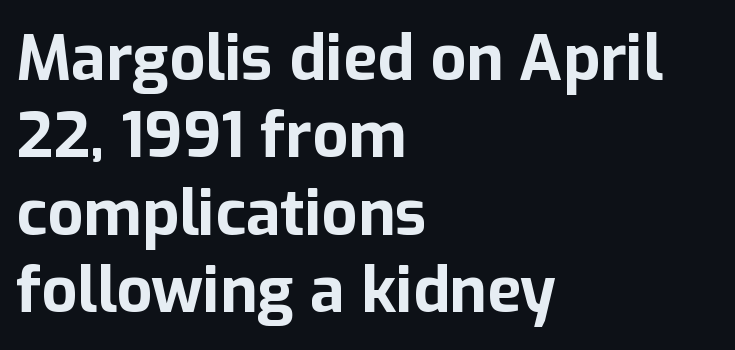
The image shows 63 px bold sans-serif type, upright; set left-aligned, line spacing 1.23x, normal letter spacing, not underlined; low stroke contrast and a medium x-height.
